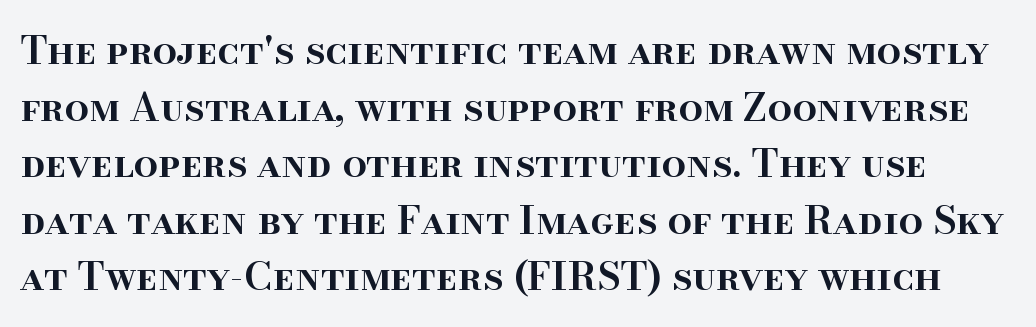
Set as a demibold, roughly 600 on the weight scale. Note the varied advance widths — an 'i' is clearly narrower than an 'm'. Vertical spacing — default. Here the glyphs are tracked normally, forming tight word shapes.
